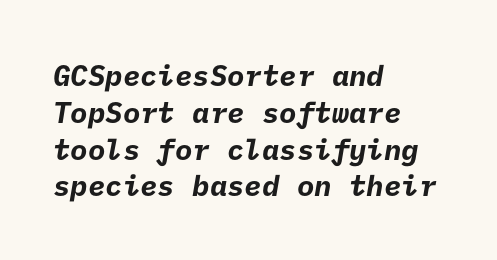
The type family on display is of the sans-serif kind. Quick note: interline space is typical. Layout note: lines flush left. The horizontal fit of the characters is conventional and even.
